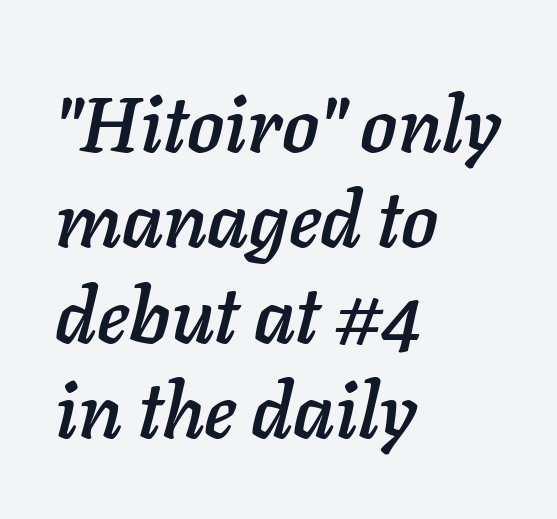
Q: Is the text italic (slanted)? A: Yes, it leans right by about 11 degrees.
Q: Is the text underlined? A: No.
Q: How is the paragraph aligned? A: Left-aligned.
Q: Is the spacing between letters normal or unusually wide? A: Normal.
Q: Width (condensed, normal, or wide)? A: Normal.
Q: Stroke contrast? A: Low.
Q: x-height? A: Medium.
Q: Monospaced? A: No.
